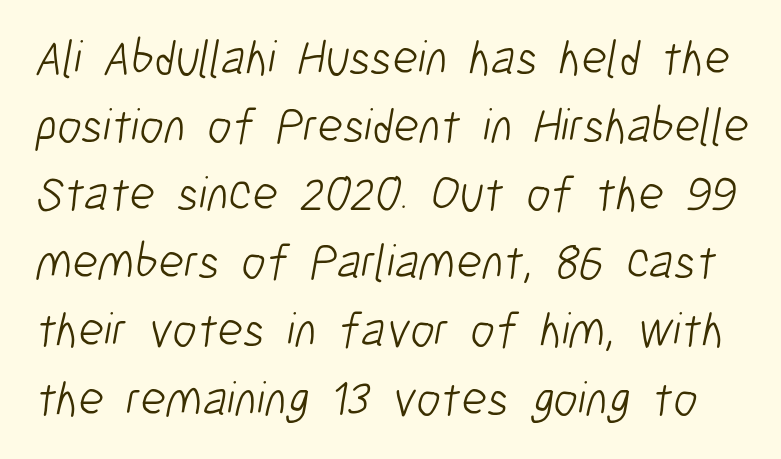
Q: Is the text bold? A: No.
Q: Is the typeface a serif or a sans-serif typeface? A: Sans-serif.
Q: Is the text underlined? A: No.
Q: Is the spacing between letters normal or unusually wide? A: Normal.
Q: Is the spacing between lines tight, normal or loose? A: Normal.
Q: Width (condensed, normal, or wide)? A: Condensed.
Q: Stroke contrast? A: Low.
Q: x-height? A: Medium.
Q: Monospaced? A: No.
